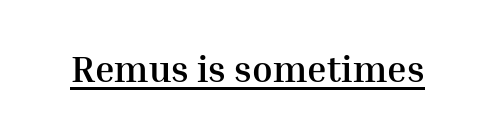
{"serif": "yes", "italic": "no", "bold": "yes", "weight": "semibold", "width": "normal", "stroke_contrast": "medium", "x_height": "medium", "monospaced": "no", "underline": "yes", "letter_spacing": "normal", "letter_spacing_em": 0.0, "glyph_px": 37}
